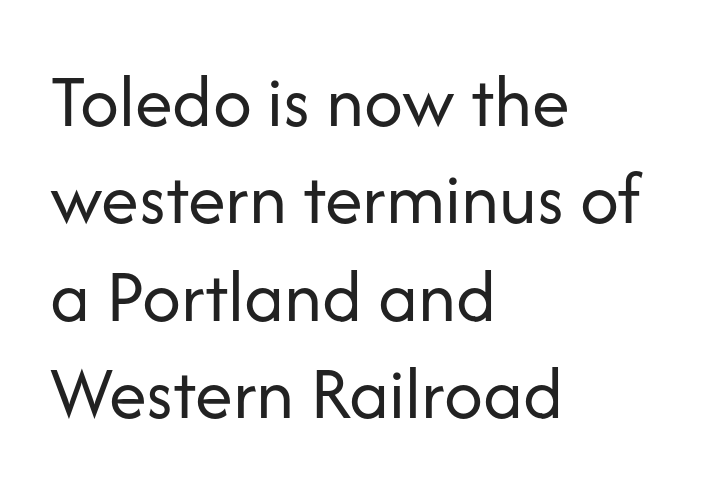
{"serif": "no", "italic": "no", "bold": "no", "weight": "regular", "width": "normal", "stroke_contrast": "low", "x_height": "medium", "monospaced": "no", "underline": "no", "align": "left", "line_spacing": "normal", "line_spacing_ratio": 1.28, "letter_spacing": "normal", "letter_spacing_em": 0.0, "glyph_px": 76}
